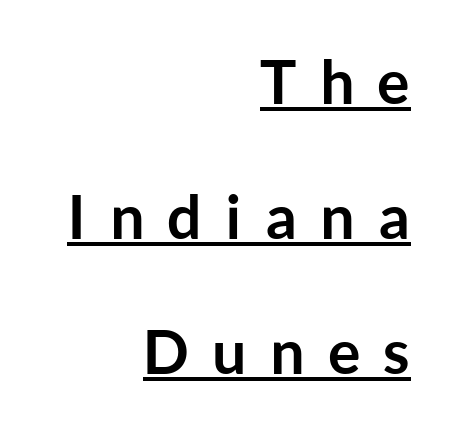
Set as a true bold cut, around the 700 mark. Visually the block forms a straight wall on the right and a jagged coastline on the left. If you drew a line through each stem, it would be perfectly vertical. How are the letters spaced? Widely, with obvious added tracking. Character widths vary here, with narrow letters taking less room than wide ones.
